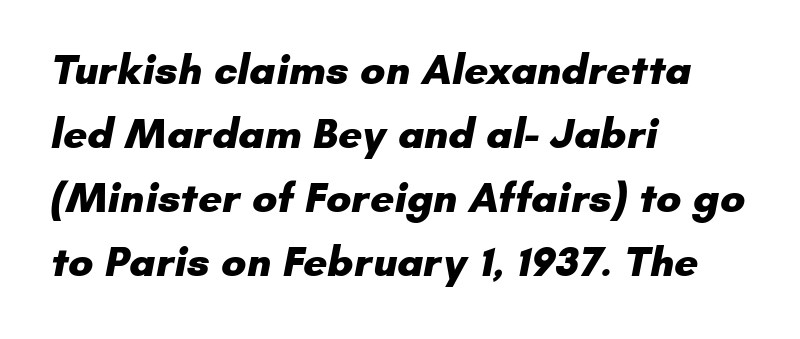
Heft: maximum for text — a bold. The designer left line spacing at the default. Each line starts at the same left margin while the right side varies. Spacing verdict: proportional, widths tailored to each character. There is no visible air inserted between adjacent glyphs.
